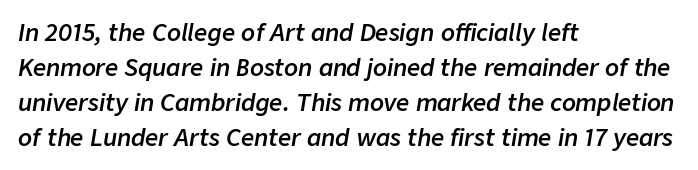
{"italic": "yes", "lean": "right", "slant_degrees": 9, "bold": "semi", "underline": "no", "align": "left", "line_spacing": "normal", "line_spacing_ratio": 1.52, "letter_spacing": "normal", "letter_spacing_em": 0.0, "glyph_px": 23}
